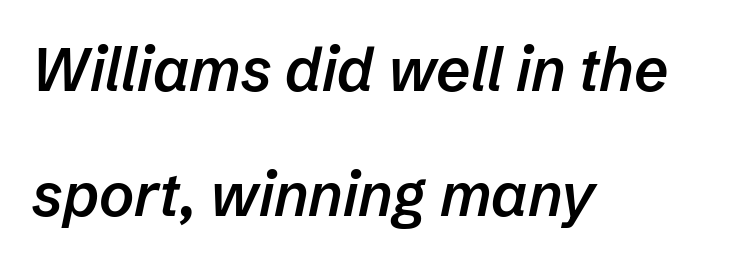
Weight: semibold (demi). This is oblique type, the kind used for emphasis or titles. The letters advance in unequal steps, a hallmark of proportional type. Horizontal bands of white between lines are thick stripes.
